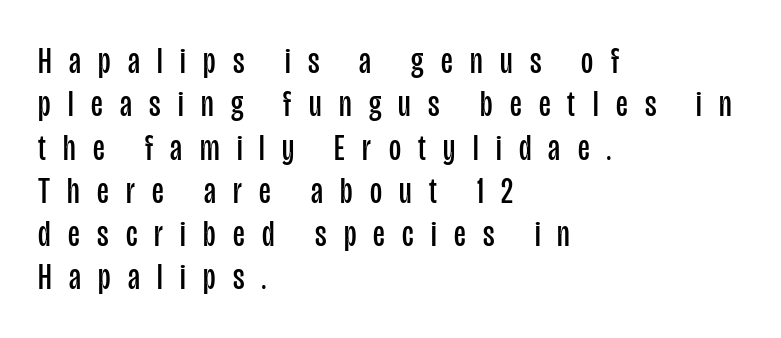
{"serif": "no", "italic": "no", "bold": "no", "weight": "regular", "width": "condensed", "stroke_contrast": "low", "x_height": "large", "monospaced": "no", "underline": "no", "align": "left", "line_spacing_ratio": 1.17, "letter_spacing": "wide", "letter_spacing_em": 0.47, "glyph_px": 37}
